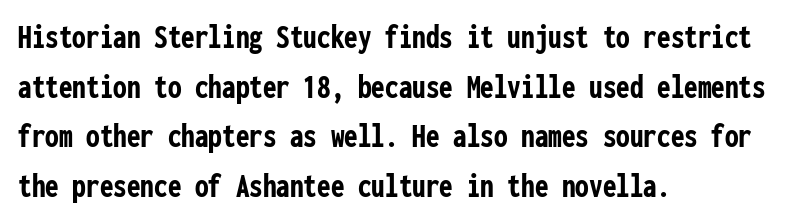
{"serif": "no", "italic": "no", "bold": "yes", "weight": "semibold", "width": "condensed", "stroke_contrast": "low", "x_height": "medium", "monospaced": "yes", "underline": "no", "align": "left", "line_spacing": "normal", "line_spacing_ratio": 1.46, "letter_spacing": "normal", "letter_spacing_em": 0.0, "glyph_px": 34}
